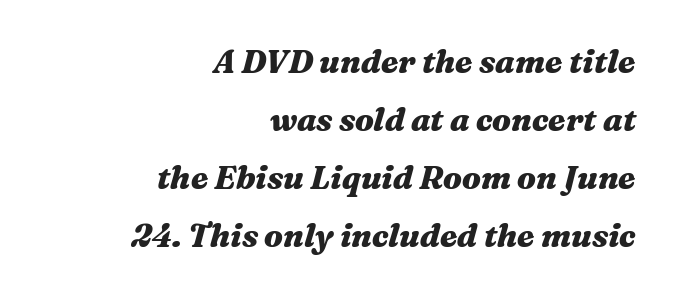
Q: Is the text bold? A: Yes.
Q: Is the text italic (slanted)? A: Yes, it leans right by about 16 degrees.
Q: Is the text underlined? A: No.
Q: How is the paragraph aligned? A: Right-aligned.
Q: Is the spacing between letters normal or unusually wide? A: Normal.
Q: Width (condensed, normal, or wide)? A: Wide.
Q: Stroke contrast? A: Medium.
Q: x-height? A: Medium.
Q: Monospaced? A: No.
